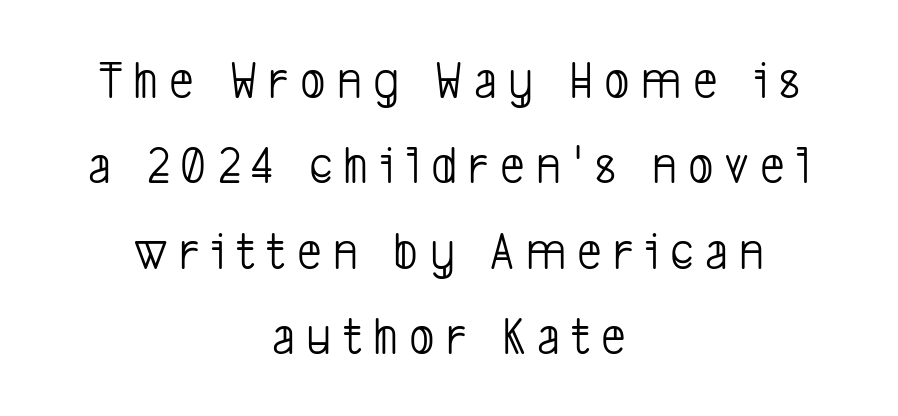
{"serif": "no", "bold": "no", "weight": "light", "width": "condensed", "stroke_contrast": "low", "x_height": "medium", "monospaced": "no", "underline": "no", "align": "center", "line_spacing": "normal", "line_spacing_ratio": 1.58, "letter_spacing": "wide", "letter_spacing_em": 0.21, "glyph_px": 54}
